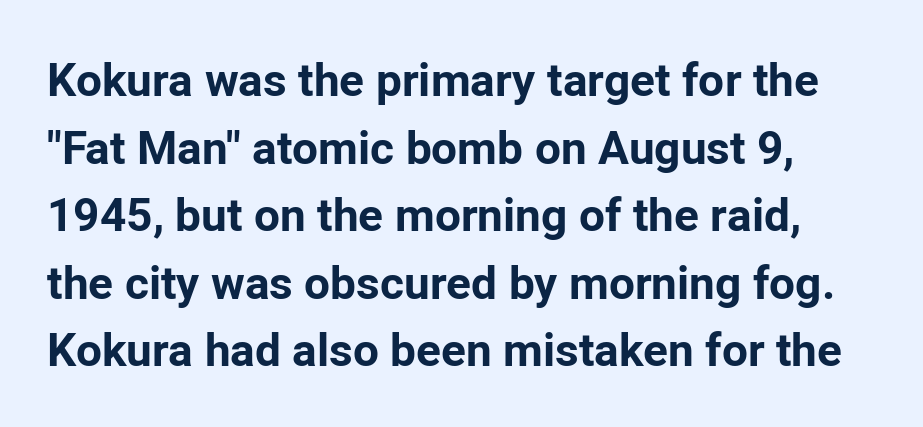
{"serif": "no", "italic": "no", "bold": "yes", "weight": "bold", "width": "normal", "stroke_contrast": "low", "x_height": "medium", "monospaced": "no", "underline": "no", "line_spacing": "normal", "line_spacing_ratio": 1.47, "letter_spacing": "normal", "letter_spacing_em": 0.0, "glyph_px": 46}
